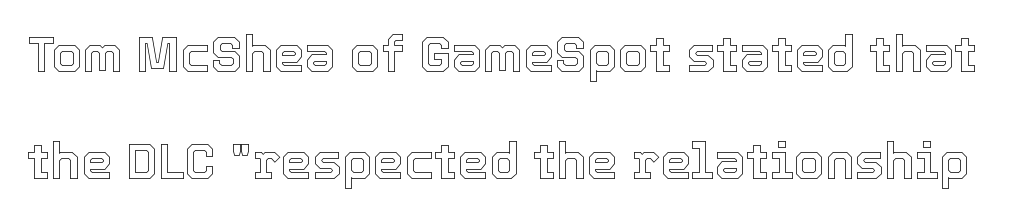
{"italic": "no", "width": "normal", "x_height": "medium", "monospaced": "no", "underline": "no", "line_spacing": "loose", "line_spacing_ratio": 2.15, "letter_spacing": "normal", "letter_spacing_em": 0.0, "glyph_px": 50}
